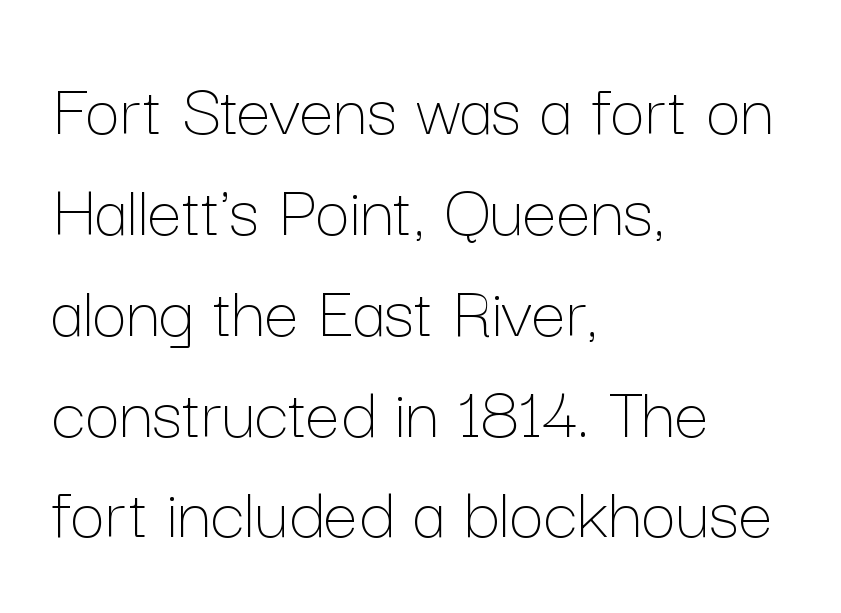
Q: Is the text bold? A: No.
Q: Is the text italic (slanted)? A: No, it is upright.
Q: Is the text underlined? A: No.
Q: How is the paragraph aligned? A: Left-aligned.
Q: Is the spacing between letters normal or unusually wide? A: Normal.
Q: Is the spacing between lines tight, normal or loose? A: Normal.
Q: Width (condensed, normal, or wide)? A: Normal.
Q: Stroke contrast? A: Low.
Q: x-height? A: Medium.
Q: Monospaced? A: No.
